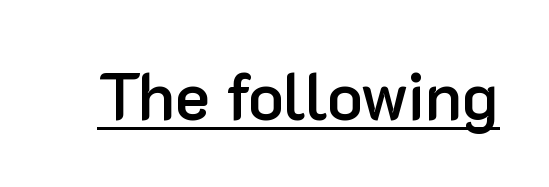
The sample has been set in demibold, a notch under bold. Character widths vary here, with narrow letters taking less room than wide ones. Honestly, the underline is the first thing you notice here. Ordinary non-slanted type is in use. Are there feet on the stems? There aren't — it's a sans. There is no visible air inserted between adjacent glyphs.
